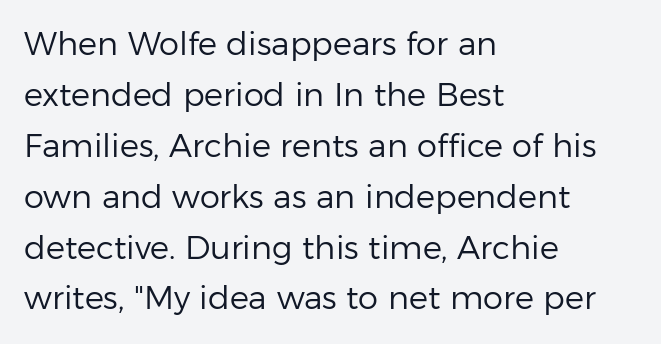
{"serif": "no", "italic": "no", "bold": "no", "weight": "regular", "width": "normal", "stroke_contrast": "low", "x_height": "medium", "monospaced": "no", "underline": "no", "align": "left", "line_spacing": "normal", "line_spacing_ratio": 1.59, "letter_spacing": "normal", "letter_spacing_em": 0.0, "glyph_px": 32}
